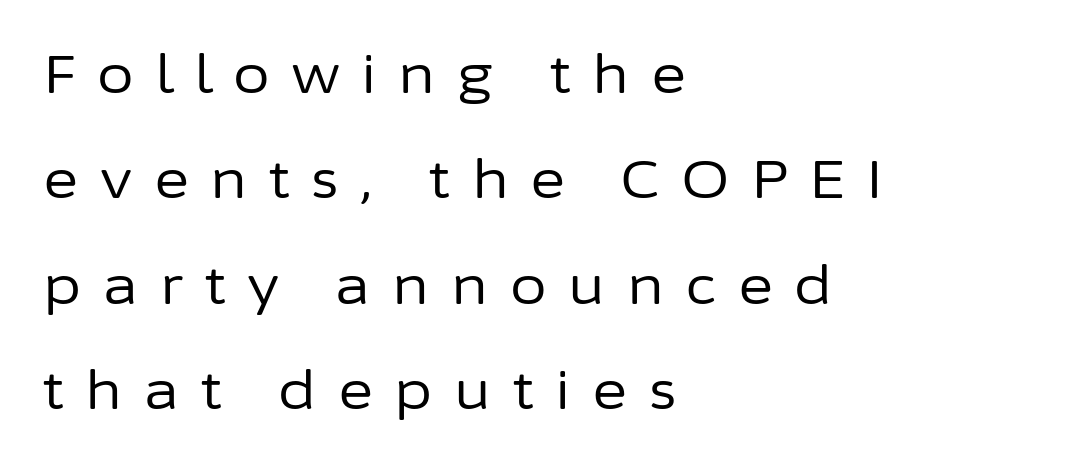
{"serif": "no", "italic": "no", "bold": "no", "weight": "regular", "width": "normal", "stroke_contrast": "low", "x_height": "medium", "monospaced": "no", "underline": "no", "align": "left", "line_spacing": "loose", "line_spacing_ratio": 1.99, "letter_spacing": "wide", "letter_spacing_em": 0.41, "glyph_px": 53}
